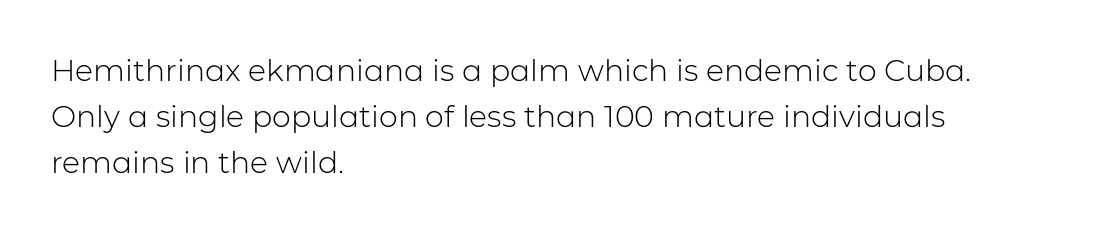
The image shows 30 px light sans-serif type, upright; set left-aligned, normal line spacing (1.54x), normal letter spacing, not underlined; low stroke contrast and a medium x-height.
